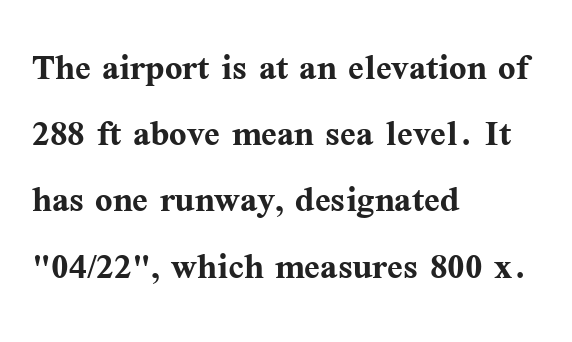
Q: Is the text bold? A: Yes.
Q: Is the text italic (slanted)? A: No, it is upright.
Q: Is the typeface a serif or a sans-serif typeface? A: Serif.
Q: Is the text underlined? A: No.
Q: How is the paragraph aligned? A: Left-aligned.
Q: Is the spacing between letters normal or unusually wide? A: Normal.
Q: Is the spacing between lines tight, normal or loose? A: Normal.
Q: Width (condensed, normal, or wide)? A: Normal.
Q: Stroke contrast? A: Medium.
Q: x-height? A: Medium.
Q: Monospaced? A: No.
